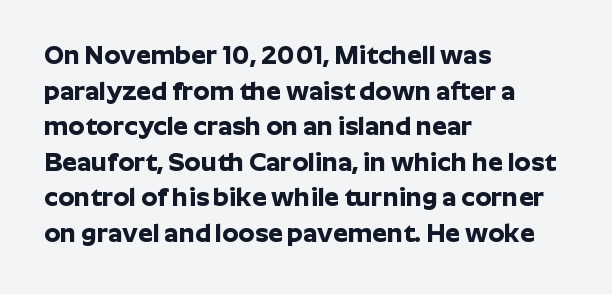
Descenders are the only things crossing below the line. Weight: bold. The tracking reads as untouched default to a designer's eye. A typesetter would mark this as roman, not italic.
